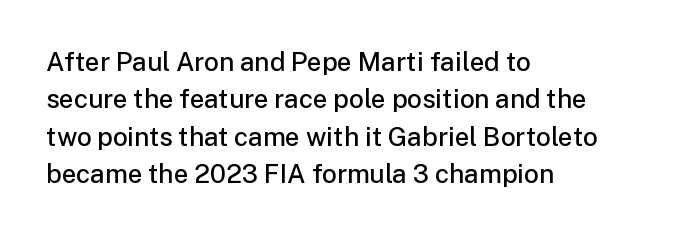
Q: Is the text bold? A: Semi-bold.
Q: Is the text italic (slanted)? A: No, it is upright.
Q: Is the text underlined? A: No.
Q: How is the paragraph aligned? A: Left-aligned.
Q: Is the spacing between letters normal or unusually wide? A: Normal.
Q: Is the spacing between lines tight, normal or loose? A: Normal.
